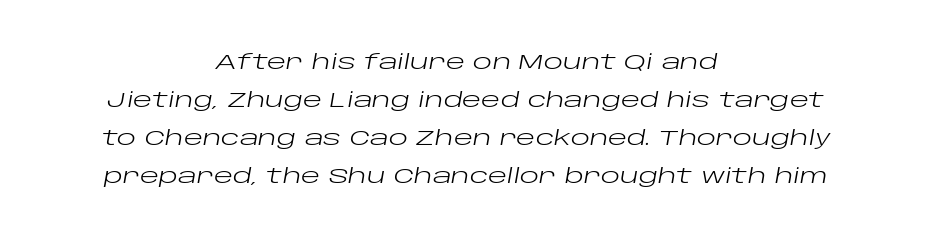
{"italic": "yes", "lean": "right", "slant_degrees": 10, "bold": "no", "underline": "no", "align": "center", "line_spacing": "loose", "line_spacing_ratio": 1.9, "letter_spacing": "normal", "letter_spacing_em": 0.0, "glyph_px": 20}
